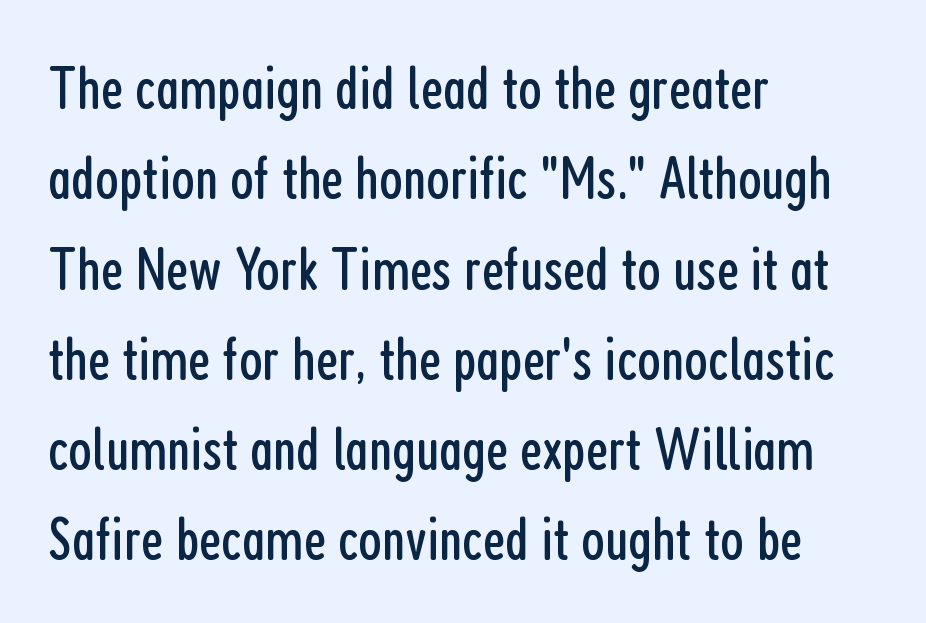
Q: Is the text bold? A: No.
Q: Is the text italic (slanted)? A: No, it is upright.
Q: Is the typeface a serif or a sans-serif typeface? A: Sans-serif.
Q: Is the text underlined? A: No.
Q: How is the paragraph aligned? A: Left-aligned.
Q: Is the spacing between letters normal or unusually wide? A: Normal.
Q: Is the spacing between lines tight, normal or loose? A: Normal.
Q: Width (condensed, normal, or wide)? A: Condensed.
Q: Stroke contrast? A: Low.
Q: x-height? A: Medium.
Q: Monospaced? A: No.
